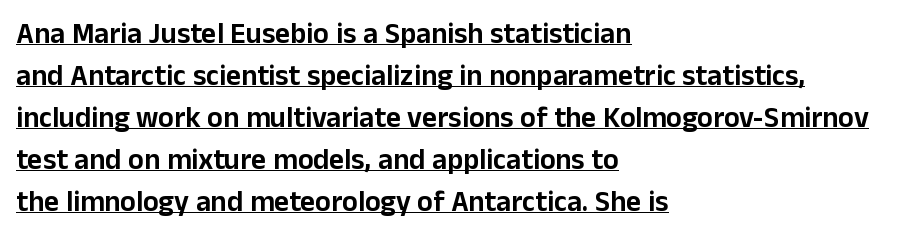
The face used here is proportionally spaced, like ordinary book or web type. Each new line begins a customary step beneath the previous one. Quick note: underline on. Characters follow at the spacing the type designer built in. A typesetter would label this face a sans. Ascenders rise straight up at ninety degrees.
